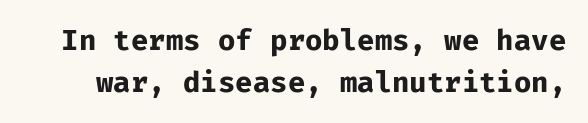
Quick note: interline space is typical. Heft: maximum for text — a bold. These lines were composed using upright roman letters. The space directly below the letters is spotless.
